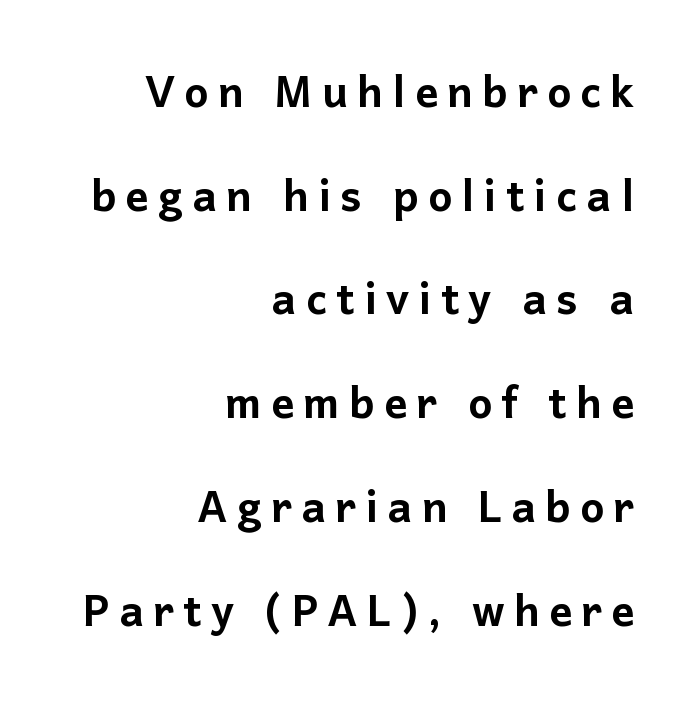
{"serif": "no", "italic": "no", "width": "normal", "stroke_contrast": "low", "x_height": "medium", "monospaced": "no", "underline": "no", "align": "right", "line_spacing_ratio": 1.82, "glyph_px": 57}
